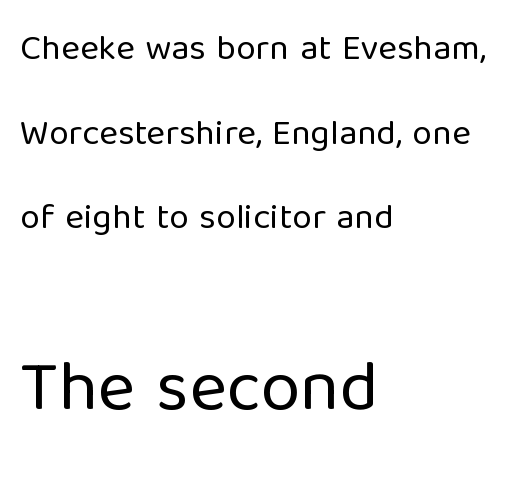
Q: Is the text bold? A: No.
Q: Is the text italic (slanted)? A: No, it is upright.
Q: Is the typeface a serif or a sans-serif typeface? A: Sans-serif.
Q: Is the text underlined? A: No.
Q: How is the paragraph aligned? A: Left-aligned.
Q: Is the spacing between letters normal or unusually wide? A: Normal.
Q: Is the spacing between lines tight, normal or loose? A: Loose.
Q: Which block of text is set in a larger size, the first (top) or the second (bottom)? A: The second (bottom) one.
Q: Width (condensed, normal, or wide)? A: Normal.
Q: Stroke contrast? A: Low.
Q: x-height? A: Medium.
Q: Monospaced? A: No.
